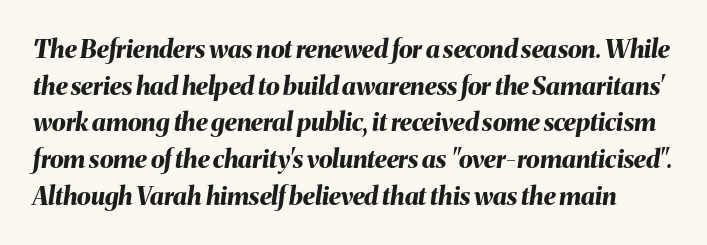
Q: Is the text bold? A: Yes.
Q: Is the text italic (slanted)? A: Yes, it leans right by about 8 degrees.
Q: Is the text underlined? A: No.
Q: Is the spacing between letters normal or unusually wide? A: Normal.
Q: Is the spacing between lines tight, normal or loose? A: Normal.
